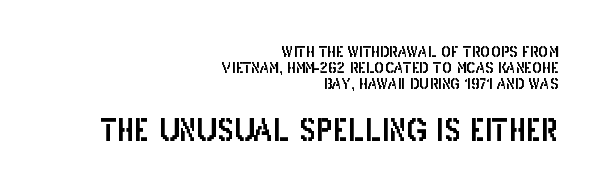
One-word summary of the alignment: right. Posture: vertical. Leading: reduced. Is this a fixed-width face? No — the glyphs have proportional, varying widths. Of the two passages, the one underneath uses the larger point size.
